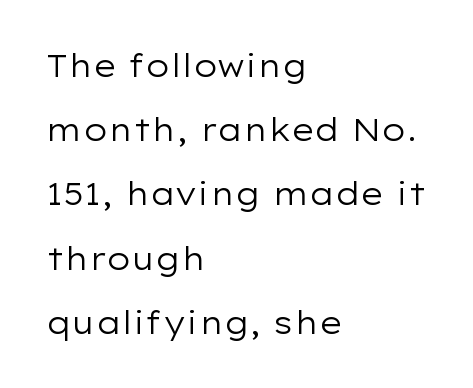
Q: Is the text bold? A: No.
Q: Is the text italic (slanted)? A: No, it is upright.
Q: Is the typeface a serif or a sans-serif typeface? A: Sans-serif.
Q: Is the text underlined? A: No.
Q: How is the paragraph aligned? A: Left-aligned.
Q: Is the spacing between letters normal or unusually wide? A: Normal.
Q: Is the spacing between lines tight, normal or loose? A: Loose.
Q: Width (condensed, normal, or wide)? A: Wide.
Q: Stroke contrast? A: Low.
Q: x-height? A: Medium.
Q: Monospaced? A: No.
